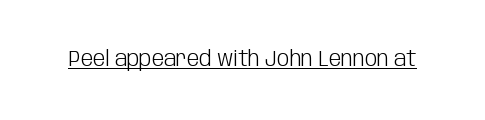
{"italic": "no", "bold": "no", "underline": "yes", "letter_spacing": "normal", "letter_spacing_em": 0.0, "glyph_px": 22}
